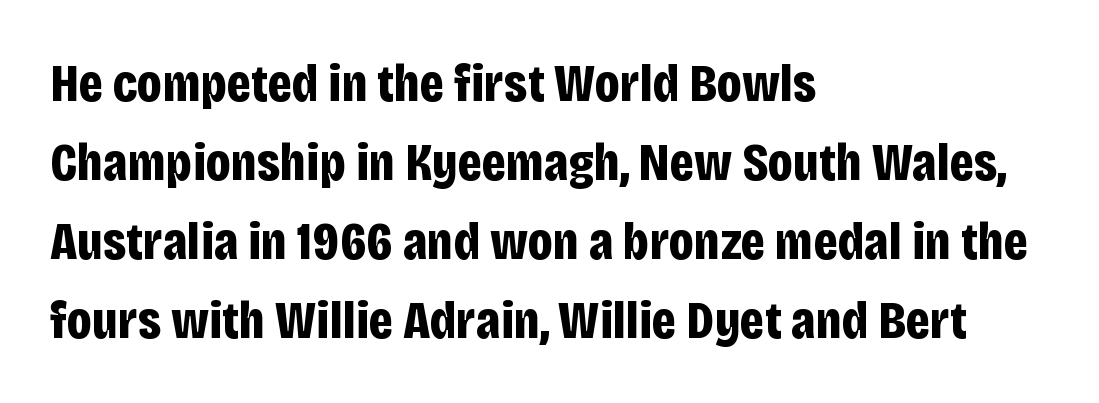
Q: Is the text bold? A: Yes.
Q: Is the text italic (slanted)? A: No, it is upright.
Q: Is the typeface a serif or a sans-serif typeface? A: Sans-serif.
Q: Is the text underlined? A: No.
Q: How is the paragraph aligned? A: Left-aligned.
Q: Is the spacing between letters normal or unusually wide? A: Normal.
Q: Is the spacing between lines tight, normal or loose? A: Normal.
Q: Width (condensed, normal, or wide)? A: Condensed.
Q: Stroke contrast? A: Low.
Q: x-height? A: Large.
Q: Monospaced? A: No.
